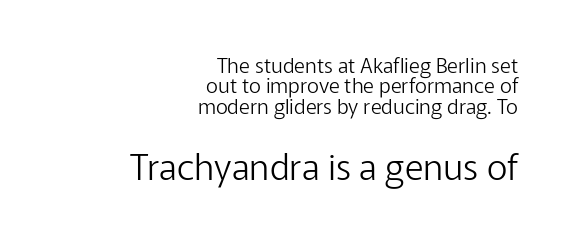
{"serif": "no", "italic": "no", "bold": "no", "weight": "light", "width": "normal", "stroke_contrast": "low", "x_height": "medium", "monospaced": "no", "underline": "no", "align": "right", "line_spacing": "tight", "line_spacing_ratio": 0.97, "letter_spacing": "normal", "letter_spacing_em": 0.0, "larger_block": "second", "size_ratio": 1.71, "glyph_px": 36}
